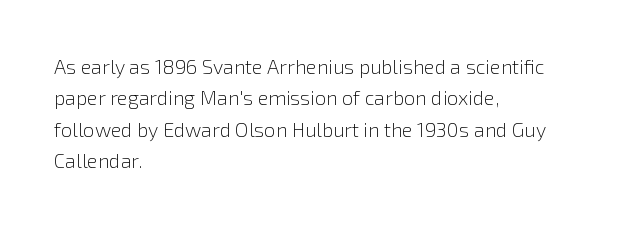
Q: Is the text bold? A: No.
Q: Is the text italic (slanted)? A: No, it is upright.
Q: Is the text underlined? A: No.
Q: How is the paragraph aligned? A: Left-aligned.
Q: Is the spacing between letters normal or unusually wide? A: Normal.
Q: Is the spacing between lines tight, normal or loose? A: Normal.
